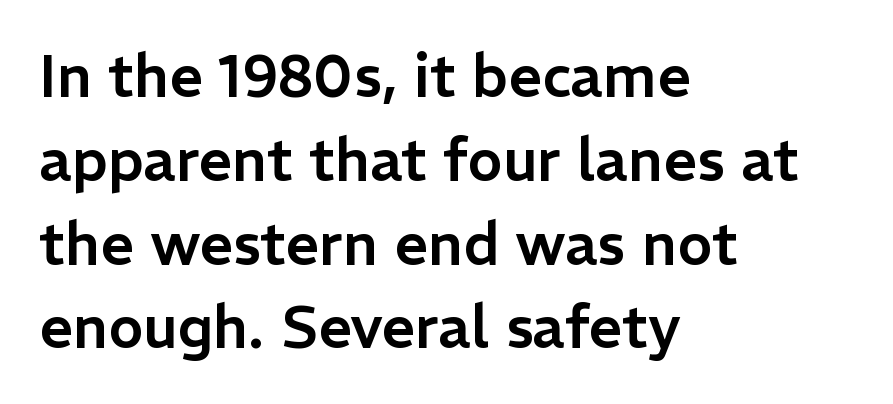
Honestly, there is no underline to notice here at all. The gaps between neighbouring characters are ordinary and unremarkable. How would I describe the line gaps? Plain and ordinary. If you drew a ruler down the left edge, every line would touch it.
